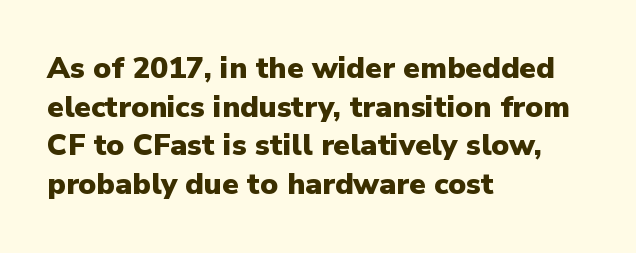
{"serif": "no", "italic": "no", "bold": "yes", "weight": "heavy", "width": "normal", "stroke_contrast": "low", "x_height": "medium", "monospaced": "no", "underline": "no", "align": "left", "line_spacing": "normal", "line_spacing_ratio": 1.29, "letter_spacing": "normal", "letter_spacing_em": 0.0, "glyph_px": 30}
